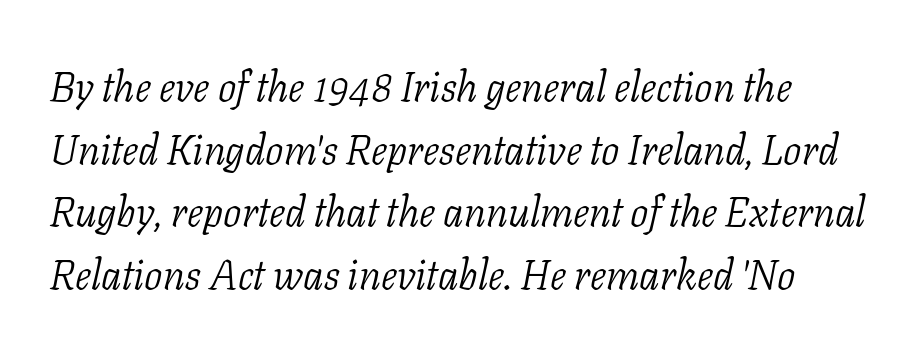
The image shows 41 px light serif type, italic (leaning right); set normal line spacing (1.53x), normal letter spacing, not underlined; low stroke contrast and a medium x-height.
